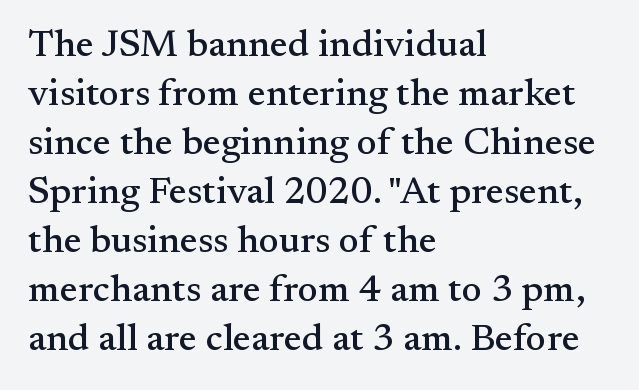
The image shows 38 px serif type, upright; set left-aligned, normal line spacing (1.29x), normal letter spacing, not underlined; medium stroke contrast and a small x-height.
